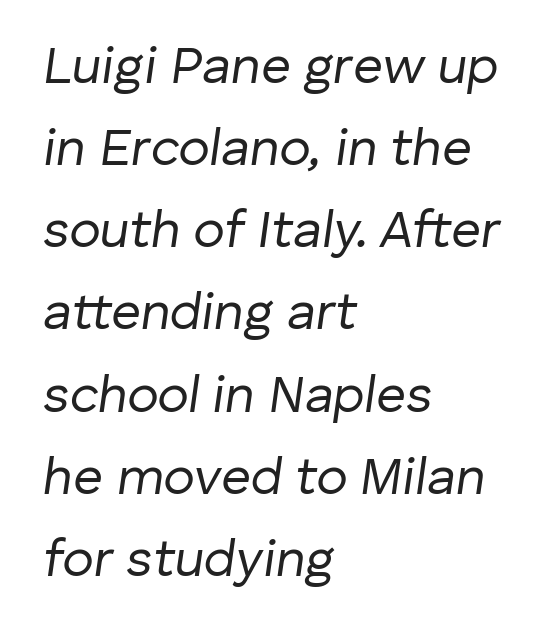
{"italic": "yes", "lean": "right", "slant_degrees": 8, "bold": "no", "weight": "regular", "width": "normal", "stroke_contrast": "low", "x_height": "medium", "monospaced": "no", "underline": "no", "align": "left", "line_spacing": "normal", "line_spacing_ratio": 1.58, "letter_spacing": "normal", "letter_spacing_em": 0.0, "glyph_px": 52}
